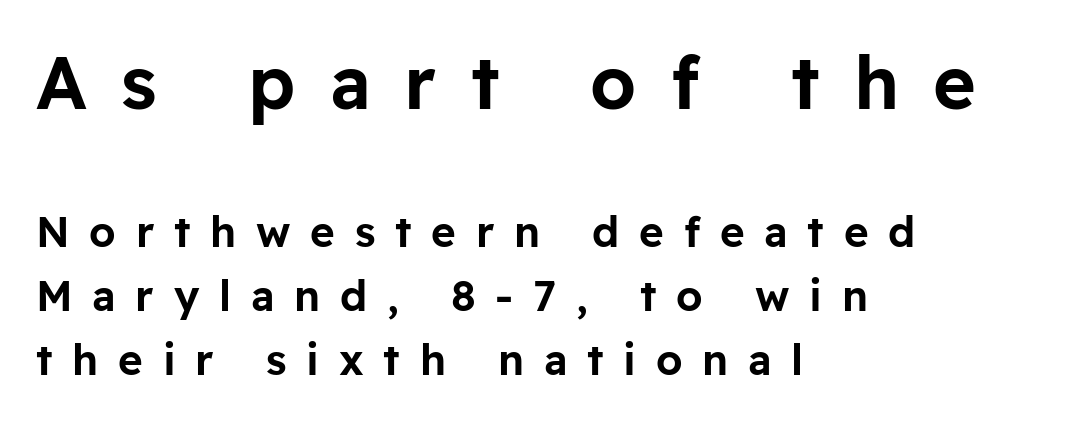
{"serif": "no", "italic": "no", "width": "normal", "stroke_contrast": "low", "x_height": "medium", "monospaced": "no", "underline": "no", "align": "left", "line_spacing": "normal", "line_spacing_ratio": 1.52, "letter_spacing": "wide", "letter_spacing_em": 0.47, "larger_block": "first", "size_ratio": 1.74, "glyph_px": 73}
